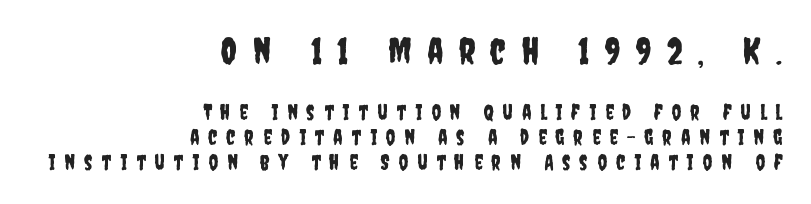
The image shows 36 px condensed sans-serif type, upright; set right-aligned, line spacing 1.18x, unusually wide letter spacing (+0.43 em), not underlined; the first (top) block is 1.71x larger; low stroke contrast and a large x-height.
